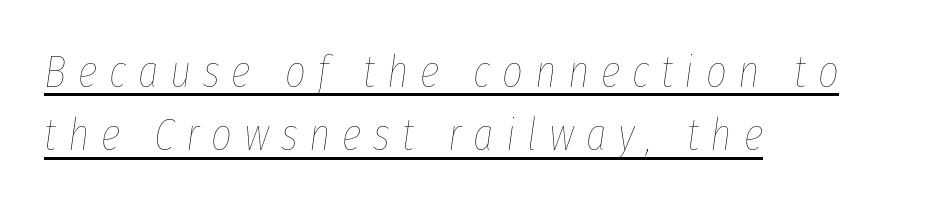
Q: Is the text bold? A: No.
Q: Is the text italic (slanted)? A: Yes, it leans right by about 8 degrees.
Q: Is the text underlined? A: Yes.
Q: How is the paragraph aligned? A: Left-aligned.
Q: Is the spacing between letters normal or unusually wide? A: Unusually wide.
Q: Is the spacing between lines tight, normal or loose? A: Normal.
Q: Width (condensed, normal, or wide)? A: Condensed.
Q: Stroke contrast? A: Low.
Q: x-height? A: Medium.
Q: Monospaced? A: No.
